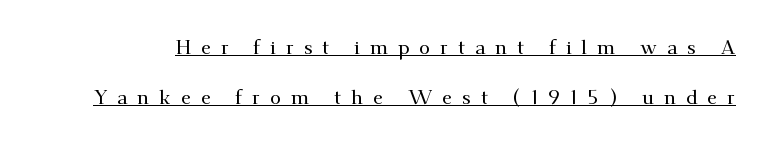
This is roman type, the default non-slanted kind. Airy leading. The face used here appears with an underline applied. Honestly, the letter spacing is so wide it's the main thing you notice.
